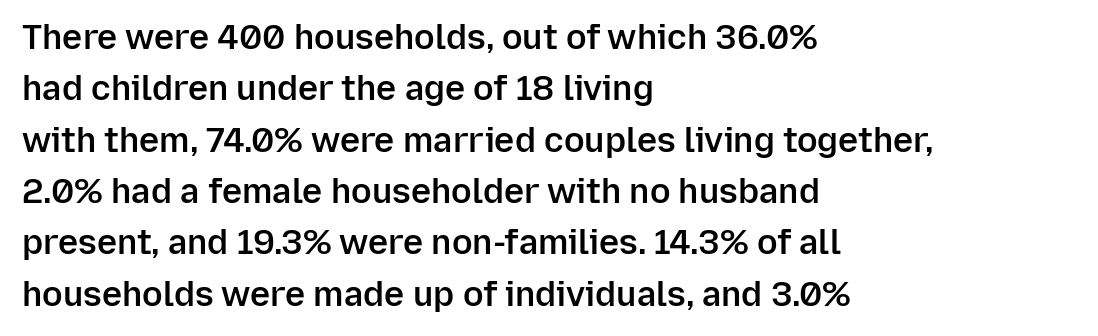
{"serif": "no", "italic": "no", "bold": "semi", "weight": "semibold", "width": "normal", "stroke_contrast": "low", "x_height": "medium", "monospaced": "no", "underline": "no", "align": "left", "line_spacing": "normal", "line_spacing_ratio": 1.51, "letter_spacing": "normal", "letter_spacing_em": 0.0, "glyph_px": 34}
